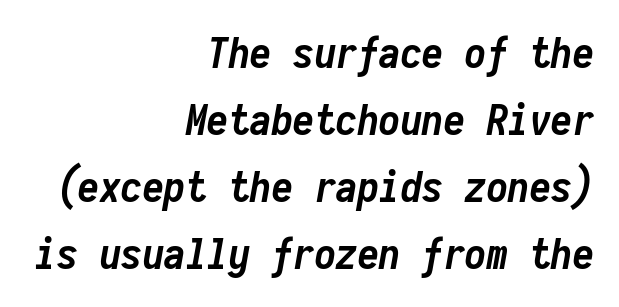
The image shows 43 px semibold, condensed type, italic (leaning right), monospaced; set right-aligned, normal line spacing (1.56x), normal letter spacing, not underlined; low stroke contrast and a medium x-height.
